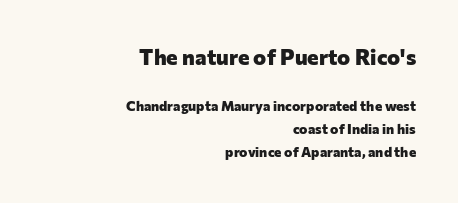
Note: larger setting up top, smaller setting below. Plain, unruled lines of type. Typeset ragged left — the right edge is the straight one. When letters stand straight like this, we call the style roman or upright. The face used here has the dense, thick strokes of a bold.
